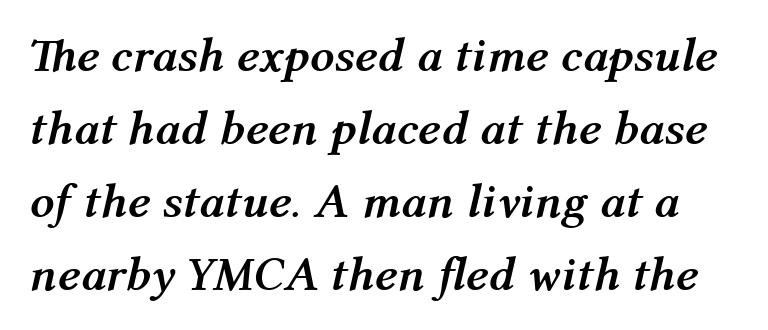
{"italic": "yes", "lean": "right", "slant_degrees": 12, "bold": "yes", "weight": "semibold", "width": "normal", "stroke_contrast": "medium", "x_height": "medium", "monospaced": "no", "underline": "no", "line_spacing": "normal", "line_spacing_ratio": 1.52, "letter_spacing": "normal", "letter_spacing_em": 0.0, "glyph_px": 48}
